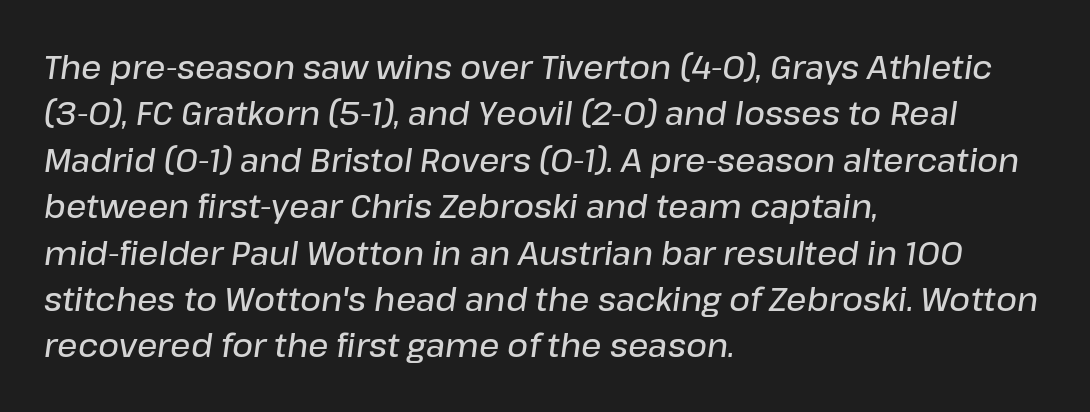
Rows of type keep a routine distance in the vertical direction. If you drew a line through each stem, it would be angled. The letters advance in unequal steps, a hallmark of proportional type. Anything drawn beneath the words? Only blank space. Compared with an ordinary text face, these strokes are moderately heavier — a semibold. The gaps between neighbouring characters are ordinary and unremarkable.
